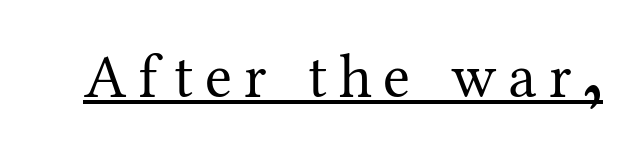
The cut favours lightness, reaching ordinary text weight at its darkest. Each letter keeps its own natural width here, so spacing adapts to shape. Has an underline been added? It has. The specimen reads as upright at a glance.
